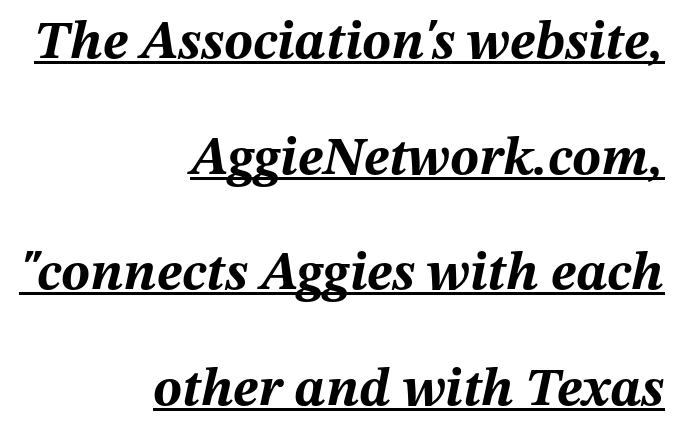
{"italic": "yes", "lean": "right", "slant_degrees": 12, "bold": "yes", "weight": "bold", "width": "normal", "stroke_contrast": "medium", "x_height": "medium", "monospaced": "no", "underline": "yes", "align": "right", "line_spacing": "loose", "line_spacing_ratio": 2.14, "letter_spacing": "normal", "letter_spacing_em": 0.0, "glyph_px": 54}
